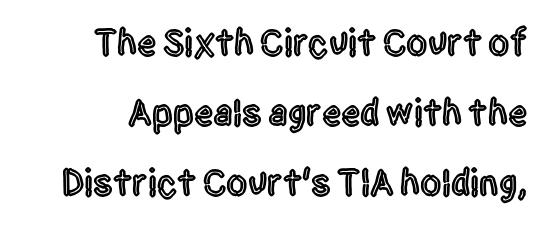
Q: Is the text italic (slanted)? A: No, it is upright.
Q: Is the typeface a serif or a sans-serif typeface? A: Sans-serif.
Q: Is the text underlined? A: No.
Q: Is the spacing between letters normal or unusually wide? A: Normal.
Q: Width (condensed, normal, or wide)? A: Condensed.
Q: x-height? A: Large.
Q: Monospaced? A: No.
